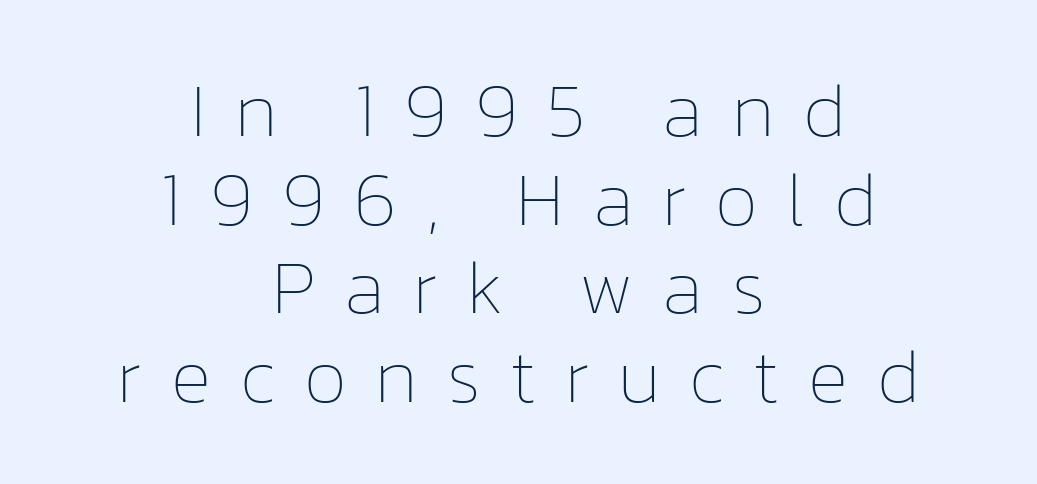
The area under the type is left untouched. Visually the block forms a symmetrical silhouette, jagged on both flanks. Vertical spacing — tight. Weight class: somewhere from thin through regular.
